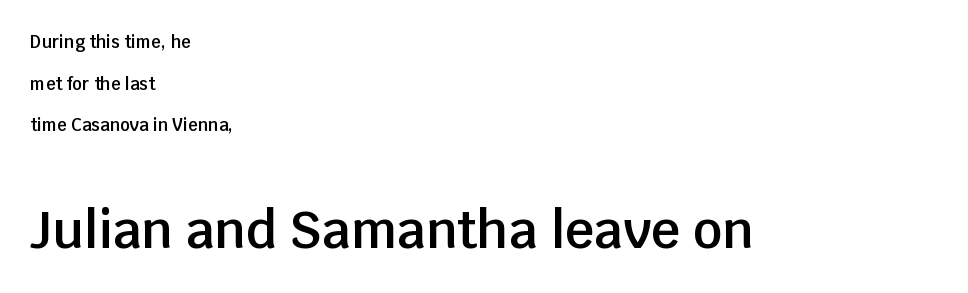
Letters rest on an invisible, unmarked baseline. The gaps between neighbouring characters are ordinary and unremarkable. In terms of posture, this sample is upright. Notice the strokes are somewhat thickened but not fully heavy: this is a semibold. The characters display no serif detailing; their extremities are plain. The passage shown is typed in a proportional face where columns would drift.
